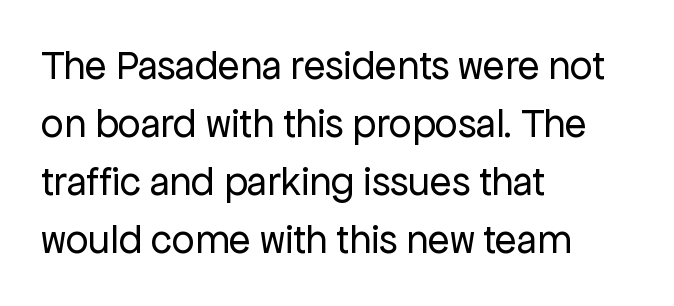
The compositor pushed each line to the left boundary. Character widths vary here, with narrow letters taking less room than wide ones. Designer's note — italics off, roman on. Each letter's strokes conclude bluntly, with no projecting serifs. The characters are drawn with everyday or finer stroke widths.
